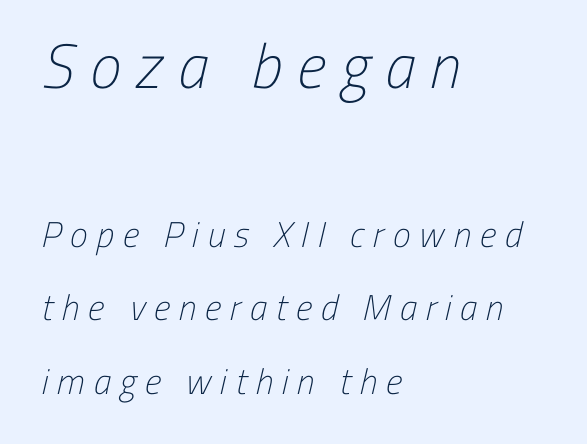
{"serif": "no", "bold": "no", "weight": "light", "width": "condensed", "stroke_contrast": "low", "x_height": "medium", "monospaced": "no", "underline": "no", "align": "left", "line_spacing": "loose", "line_spacing_ratio": 2.04, "letter_spacing": "wide", "letter_spacing_em": 0.24, "larger_block": "first", "size_ratio": 1.75, "glyph_px": 63}
